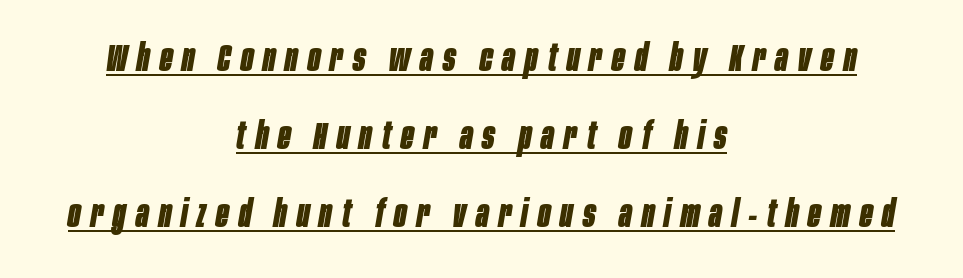
The image shows 37 px bold, condensed type, italic (leaning right); set centered, loose line spacing (2.11x), unusually wide letter spacing (+0.27 em), underlined; low stroke contrast and a large x-height.
